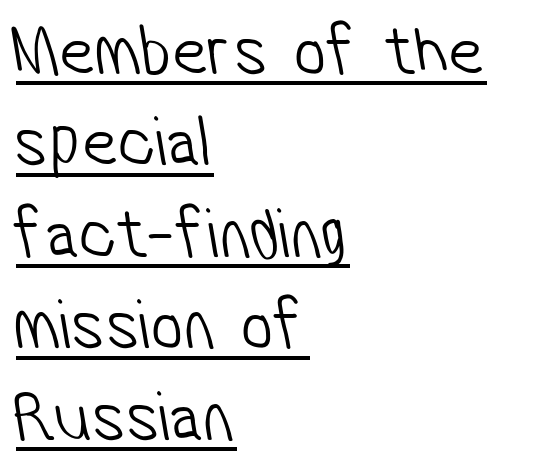
The image shows 72 px light, condensed sans-serif type; set left-aligned, normal line spacing (1.27x), normal letter spacing, underlined; low stroke contrast and a medium x-height.
